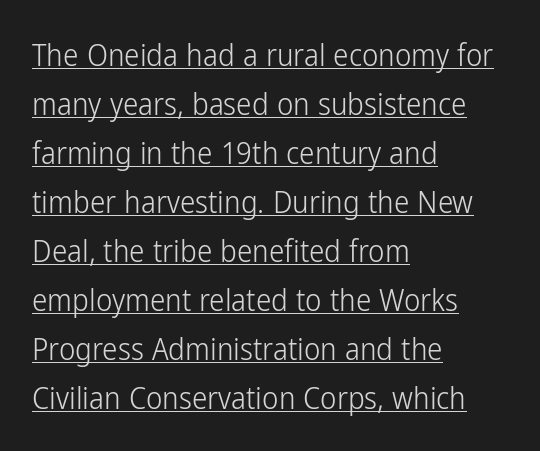
{"serif": "no", "italic": "no", "bold": "no", "weight": "light", "width": "condensed", "stroke_contrast": "low", "x_height": "medium", "monospaced": "no", "underline": "yes", "align": "left", "line_spacing": "normal", "line_spacing_ratio": 1.58, "letter_spacing": "normal", "letter_spacing_em": 0.0, "glyph_px": 31}
